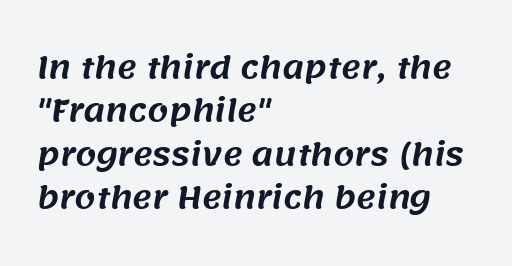
The image shows 30 px sans-serif type; set left-aligned, normal line spacing (1.45x), normal letter spacing, not underlined; medium stroke contrast and a large x-height.
